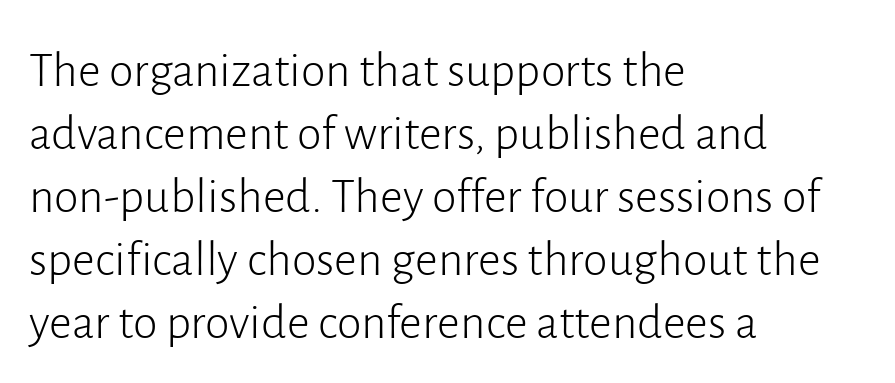
Q: Is the text bold? A: No.
Q: Is the text italic (slanted)? A: No, it is upright.
Q: Is the typeface a serif or a sans-serif typeface? A: Sans-serif.
Q: Is the text underlined? A: No.
Q: How is the paragraph aligned? A: Left-aligned.
Q: Is the spacing between letters normal or unusually wide? A: Normal.
Q: Is the spacing between lines tight, normal or loose? A: Normal.
Q: Width (condensed, normal, or wide)? A: Normal.
Q: Stroke contrast? A: Low.
Q: x-height? A: Medium.
Q: Monospaced? A: No.
